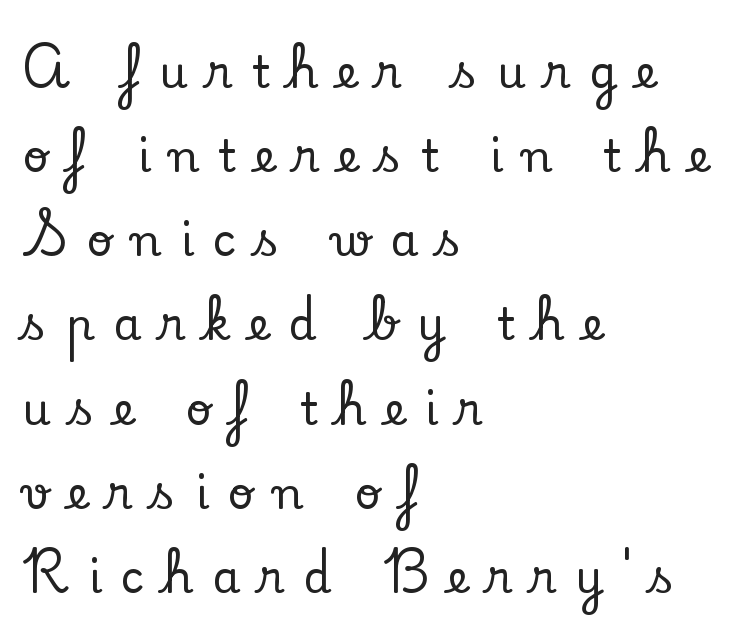
The image shows 45 px serif type, upright; set left-aligned, line spacing 1.87x, unusually wide letter spacing (+0.42 em), not underlined; low stroke contrast and a small x-height.
